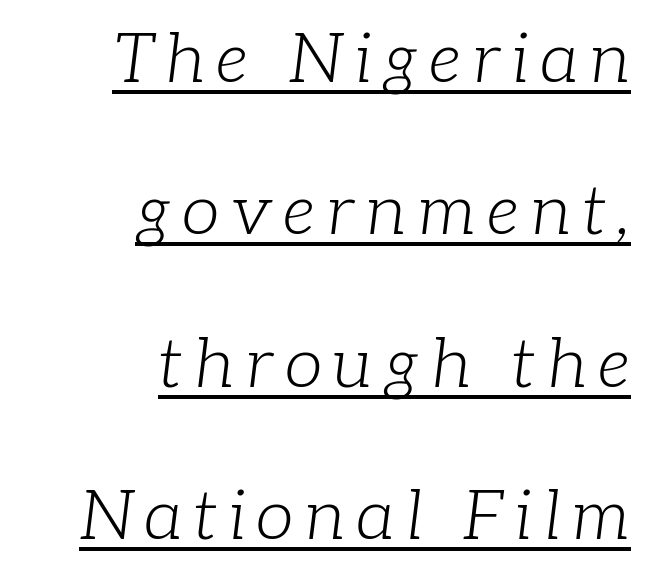
The image shows 69 px light serif type, italic (leaning right); set right-aligned, loose line spacing (2.21x), underlined; low stroke contrast and a medium x-height.
